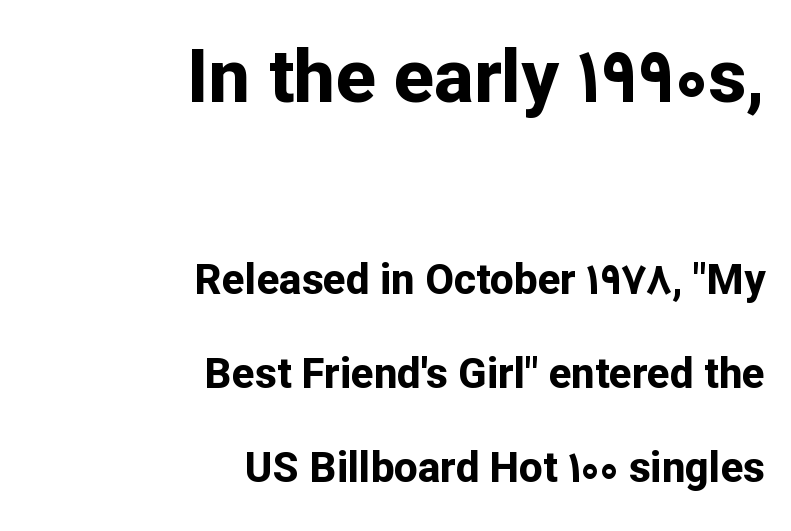
The image shows 74 px bold sans-serif type, upright; set right-aligned, loose line spacing (2.23x), normal letter spacing, not underlined; the first (top) block is 1.76x larger; low stroke contrast and a medium x-height.
